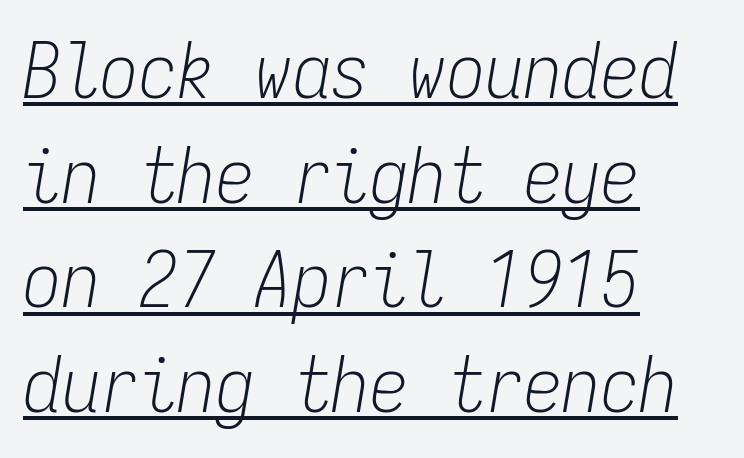
The passage is arranged the way most books set body copy — flush left. Each stroke keeps to a modest, everyday thickness or less. Rows of type keep a routine distance in the vertical direction. A typesetter would call this monospace, since all characters share one set width.
